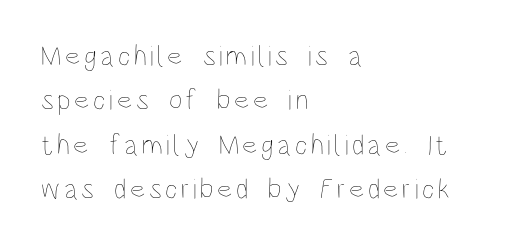
Q: Is the text bold? A: No.
Q: Is the text italic (slanted)? A: No, it is upright.
Q: Is the text underlined? A: No.
Q: How is the paragraph aligned? A: Left-aligned.
Q: Is the spacing between lines tight, normal or loose? A: Normal.
Q: Width (condensed, normal, or wide)? A: Condensed.
Q: Stroke contrast? A: Low.
Q: x-height? A: Large.
Q: Monospaced? A: No.
